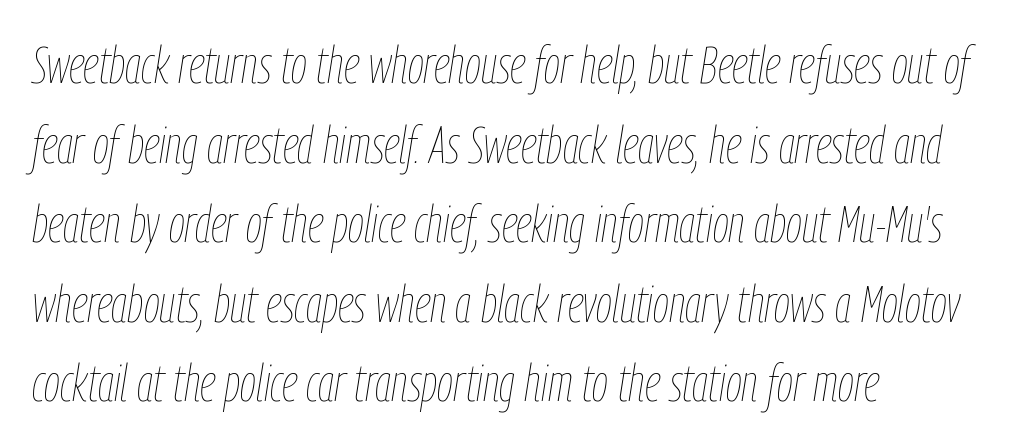
{"italic": "yes", "lean": "right", "slant_degrees": 9, "bold": "no", "weight": "thin", "width": "condensed", "stroke_contrast": "low", "x_height": "medium", "monospaced": "no", "underline": "no", "align": "left", "line_spacing": "normal", "line_spacing_ratio": 1.53, "letter_spacing": "normal", "letter_spacing_em": 0.0, "glyph_px": 52}
